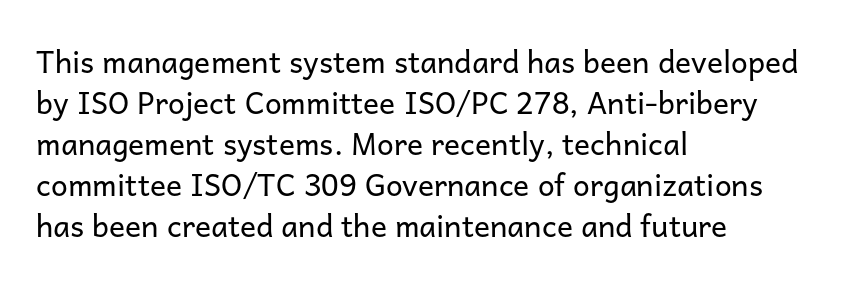
The block of text has a typical density, with ordinary space between rows. A quiet, ordinary-to-light weight characterises the typeface. Character widths vary here, with narrow letters taking less room than wide ones. The passage shown is not underscored anywhere. Italic: no, the glyphs are upright roman.
